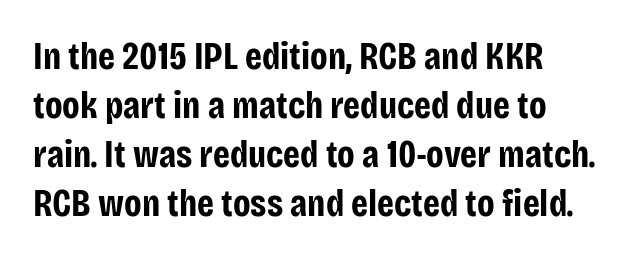
Grotesque or geometric, the face here clearly has no serifs. Does the lettering tilt? It doesn't — this is upright. In terms of letterspacing, this is plain default setting. Lines of text with bare space underneath. Emphasis by weight is at full strength: bold. The face used here is proportionally spaced, like ordinary book or web type.
